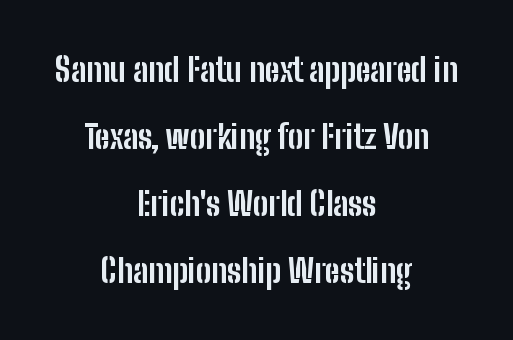
The image shows 32 px bold, condensed sans-serif type, upright; set centered, loose line spacing (2.09x), normal letter spacing, not underlined; low stroke contrast and a medium x-height.
